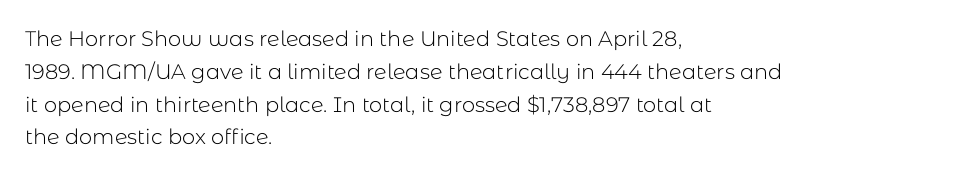
Upright lettering throughout. The rows are spaced the way most documents space them. These lines stack with their left ends in a neat column. The space beneath each line is pristine and unruled. This sample uses plain, unmodified letter spacing. Stem width sits at or under what a default text font uses.
